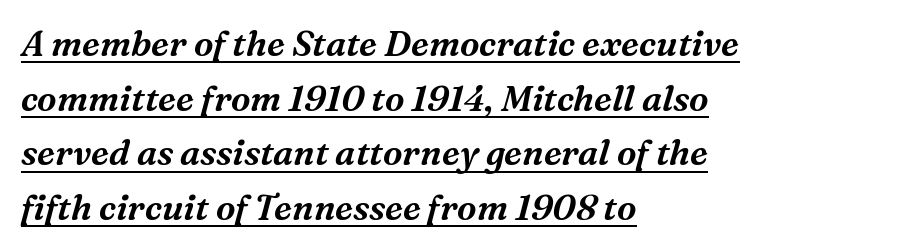
The image shows 35 px serif type, italic (leaning right); set left-aligned, normal line spacing (1.56x), normal letter spacing, underlined; medium stroke contrast and a medium x-height.
